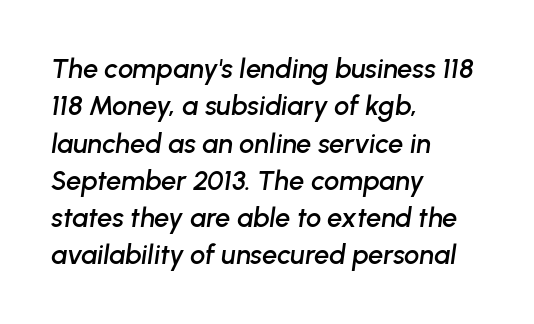
Tall strokes in this sample are angled rather than plumb. The face used here is rendered with its standard letterfit. All the whitespace from short lines collects on the right. One glance says typical: line gaps are just what's usual.
